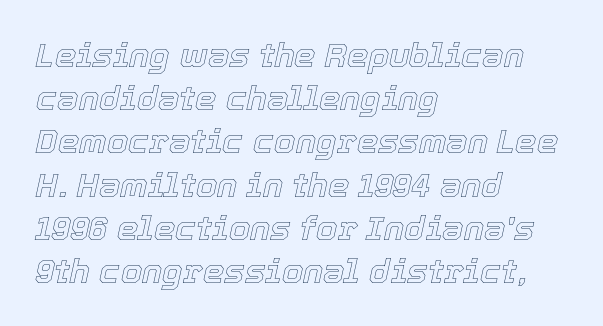
Is the type slanted? Yes — the strokes lean at a clear angle. What stands out about the letter spacing? Nothing — it is the standard amount. A typesetter would call this proportional, since set widths differ per character. Leading: standard. Alignment: flush left.
